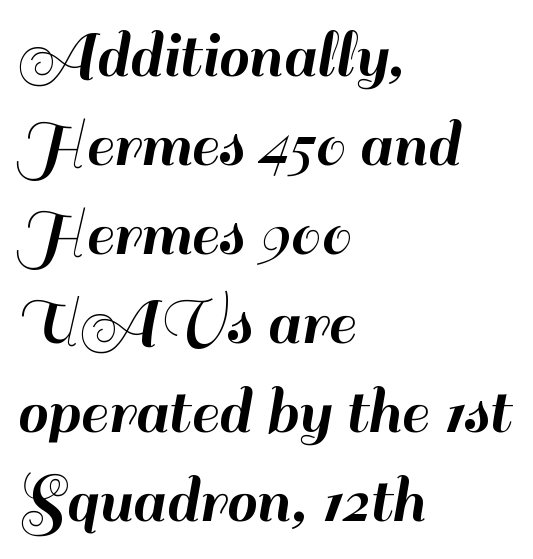
Q: Is the text italic (slanted)? A: Yes.
Q: Is the typeface a serif or a sans-serif typeface? A: Sans-serif.
Q: Is the text underlined? A: No.
Q: How is the paragraph aligned? A: Left-aligned.
Q: Is the spacing between letters normal or unusually wide? A: Normal.
Q: Is the spacing between lines tight, normal or loose? A: Normal.
Q: Width (condensed, normal, or wide)? A: Normal.
Q: Stroke contrast? A: High.
Q: x-height? A: Small.
Q: Monospaced? A: No.
